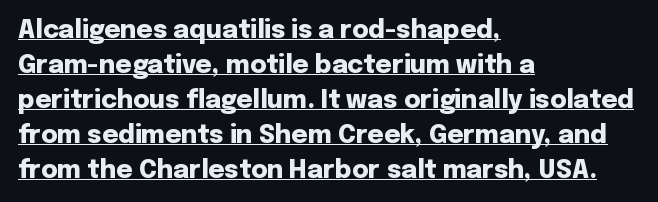
The image shows 25 px bold type, upright; set left-aligned, normal line spacing (1.4x), normal letter spacing, underlined.
